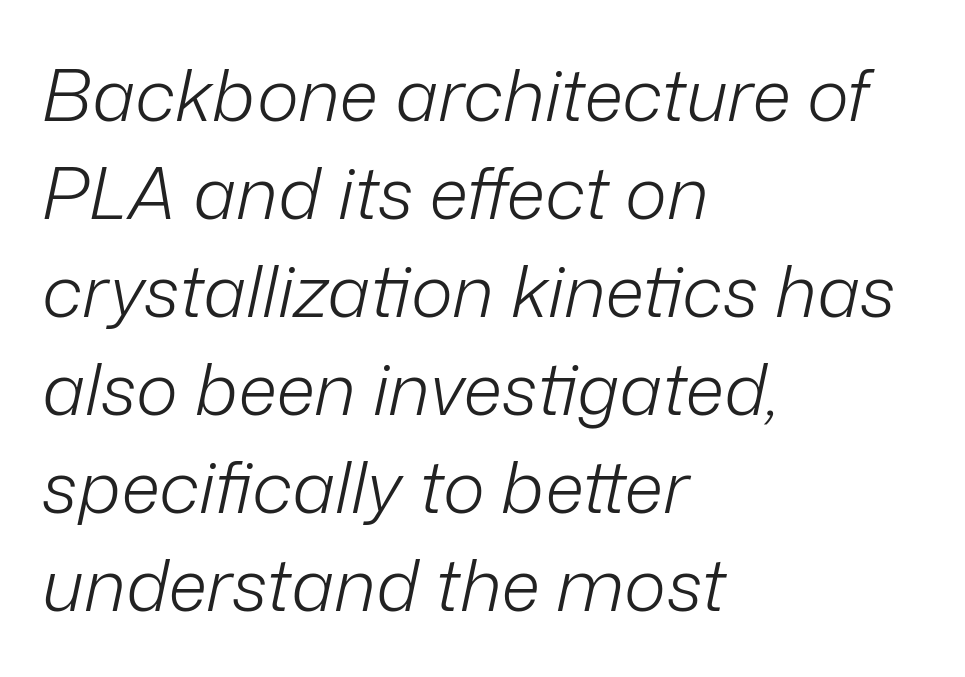
Q: Is the text bold? A: No.
Q: Is the text italic (slanted)? A: Yes, it leans right by about 12 degrees.
Q: Is the text underlined? A: No.
Q: How is the paragraph aligned? A: Left-aligned.
Q: Is the spacing between letters normal or unusually wide? A: Normal.
Q: Is the spacing between lines tight, normal or loose? A: Normal.
Q: Width (condensed, normal, or wide)? A: Normal.
Q: Stroke contrast? A: Low.
Q: x-height? A: Medium.
Q: Monospaced? A: No.
